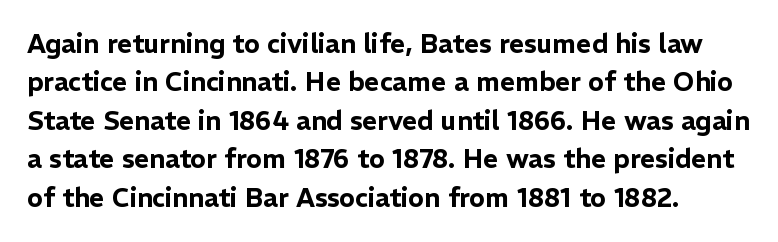
The image shows 26 px text type, upright; set normal line spacing (1.48x), normal letter spacing, not underlined.
